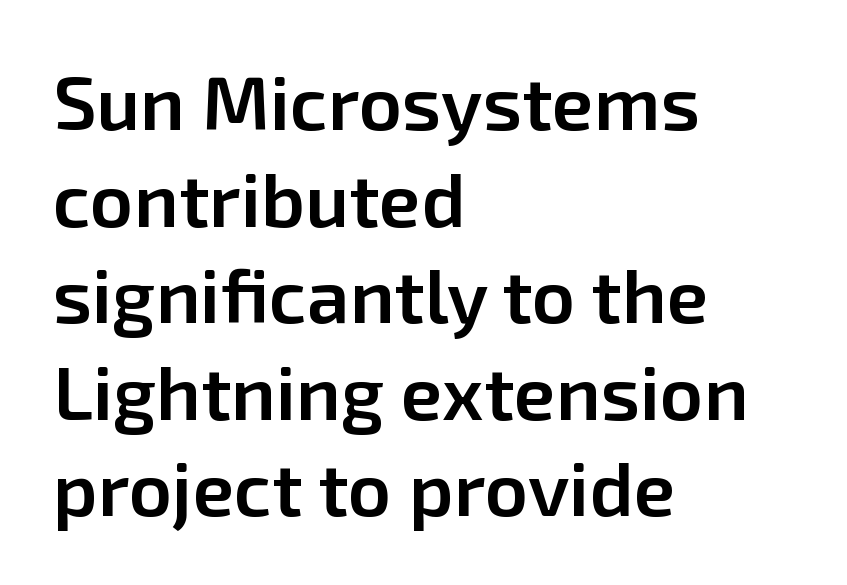
{"serif": "no", "italic": "no", "bold": "semi", "weight": "semibold", "width": "normal", "stroke_contrast": "low", "x_height": "medium", "monospaced": "no", "underline": "no", "align": "left", "line_spacing": "normal", "line_spacing_ratio": 1.27, "letter_spacing": "normal", "letter_spacing_em": 0.0, "glyph_px": 76}
